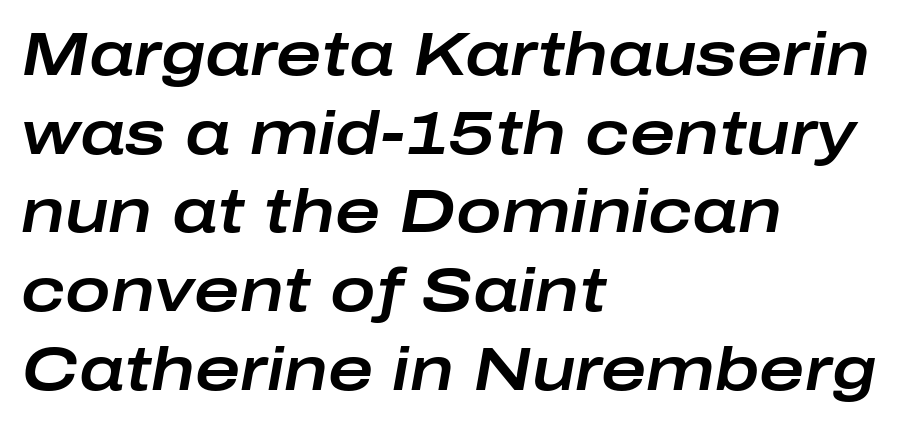
Q: Is the text italic (slanted)? A: Yes, it leans right by about 10 degrees.
Q: Is the text underlined? A: No.
Q: How is the paragraph aligned? A: Left-aligned.
Q: Is the spacing between letters normal or unusually wide? A: Normal.
Q: Is the spacing between lines tight, normal or loose? A: Normal.
Q: Width (condensed, normal, or wide)? A: Wide.
Q: Stroke contrast? A: Low.
Q: x-height? A: Medium.
Q: Monospaced? A: No.
